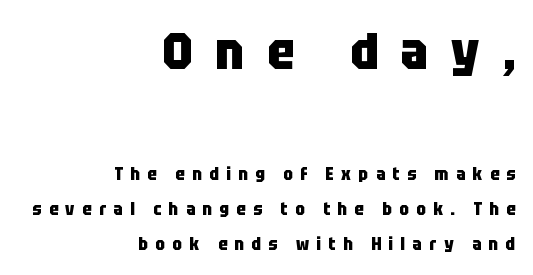
The image shows 51 px heavy, condensed sans-serif type, upright; set right-aligned, loose line spacing (2.05x), unusually wide letter spacing (+0.44 em), not underlined; the first (top) block is 3.0x larger; low stroke contrast and a large x-height.
